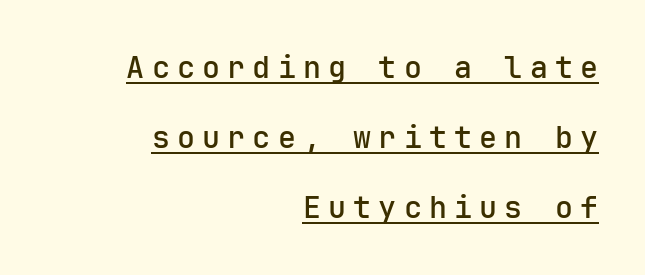
{"serif": "no", "italic": "no", "width": "normal", "stroke_contrast": "low", "x_height": "medium", "monospaced": "yes", "underline": "yes", "align": "right", "line_spacing": "loose", "line_spacing_ratio": 2.34, "letter_spacing": "wide", "letter_spacing_em": 0.24, "glyph_px": 30}
